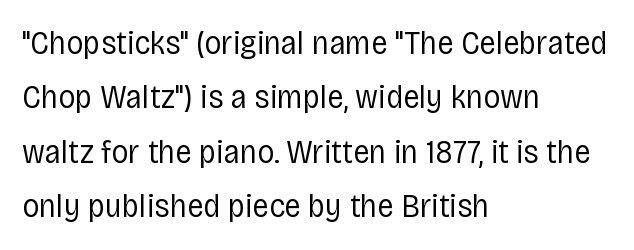
The image shows 34 px regular-weight, condensed sans-serif type, upright; set left-aligned, normal line spacing (1.6x), normal letter spacing, not underlined; low stroke contrast and a large x-height.
